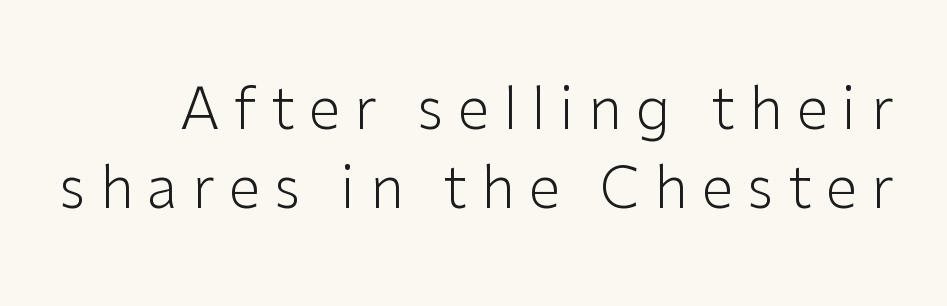
Q: Is the text bold? A: No.
Q: Is the text italic (slanted)? A: No, it is upright.
Q: Is the typeface a serif or a sans-serif typeface? A: Sans-serif.
Q: Is the text underlined? A: No.
Q: Is the spacing between letters normal or unusually wide? A: Unusually wide.
Q: Is the spacing between lines tight, normal or loose? A: Normal.
Q: Width (condensed, normal, or wide)? A: Normal.
Q: Stroke contrast? A: Low.
Q: x-height? A: Medium.
Q: Monospaced? A: No.
